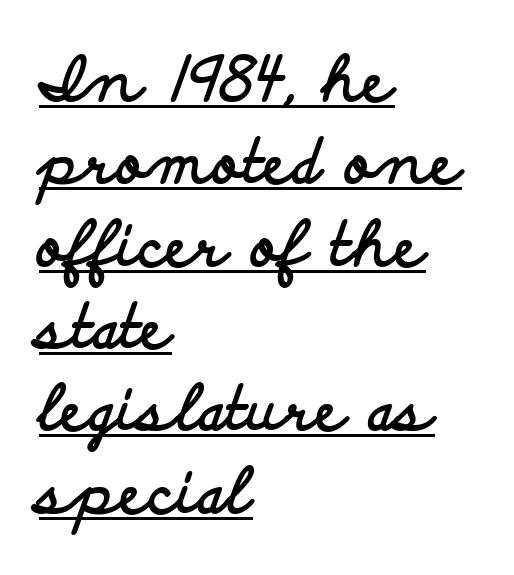
Tracking value appears to be zero — textbook default spacing. Notice how the passage keeps a crisp vertical edge on the left only. Glance below the letters and you will spot a drawn line. Notice how thick the strokes are: this is what a full bold looks like. The passage shown is typed in a proportional face where columns would drift.
